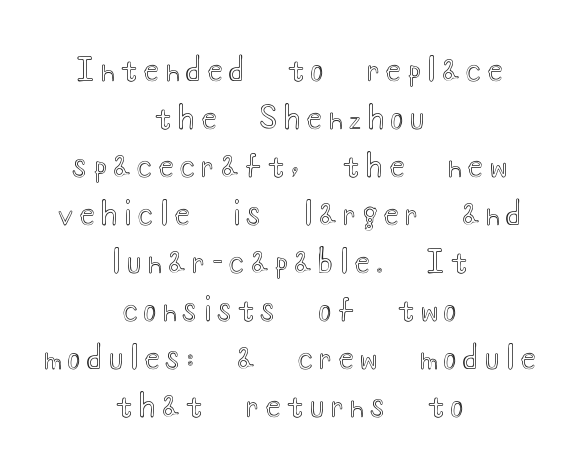
Q: Is the text italic (slanted)? A: No, it is upright.
Q: Is the text underlined? A: No.
Q: How is the paragraph aligned? A: Centered.
Q: Is the spacing between letters normal or unusually wide? A: Unusually wide.
Q: Is the spacing between lines tight, normal or loose? A: Normal.
Q: Width (condensed, normal, or wide)? A: Wide.
Q: x-height? A: Small.
Q: Monospaced? A: No.
